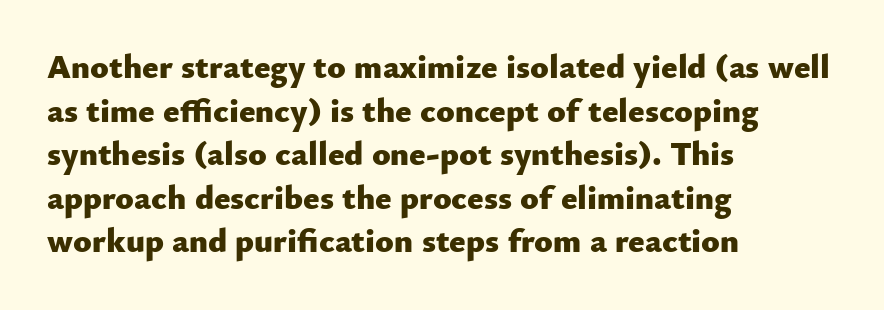
Students, observe: this is what conventionally led text looks like. Glyph-to-glyph distance matches everyday printed text. The rendering anchors every line to the left-hand side. Quick note: not italic, upright. The designer went with a sans here, leaving each stem footless.
